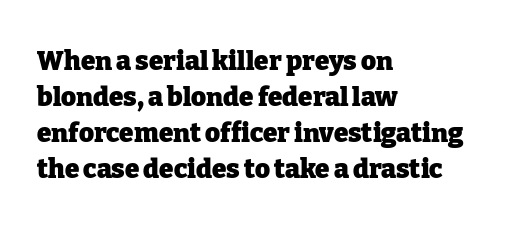
{"italic": "no", "bold": "yes", "underline": "no", "align": "left", "line_spacing": "normal", "line_spacing_ratio": 1.39, "letter_spacing": "normal", "letter_spacing_em": 0.0, "glyph_px": 26}
